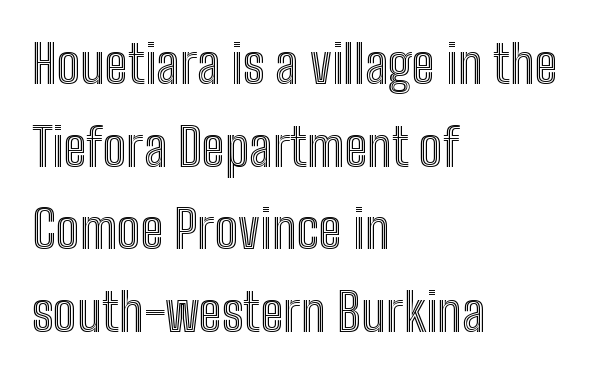
Q: Is the text italic (slanted)? A: No, it is upright.
Q: Is the text underlined? A: No.
Q: How is the paragraph aligned? A: Left-aligned.
Q: Is the spacing between letters normal or unusually wide? A: Normal.
Q: Is the spacing between lines tight, normal or loose? A: Normal.
Q: Width (condensed, normal, or wide)? A: Condensed.
Q: x-height? A: Medium.
Q: Monospaced? A: No.
